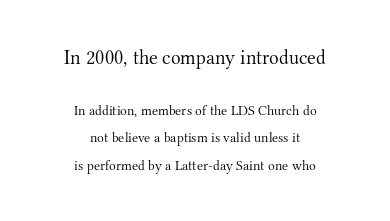
The image shows 20 px text type, upright; set centered, loose line spacing (1.98x), normal letter spacing, not underlined; the first (top) block is 1.43x larger.
